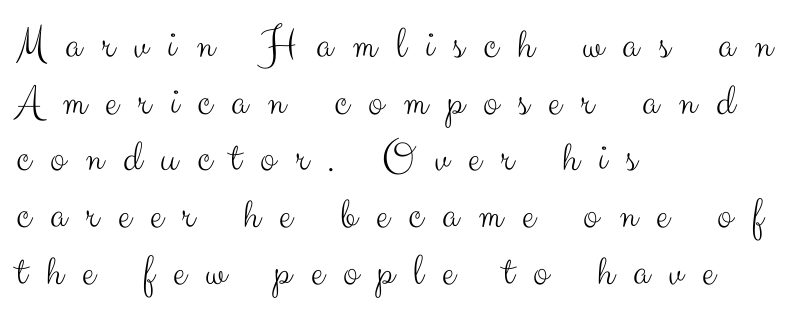
{"serif": "no", "bold": "no", "weight": "light", "width": "normal", "stroke_contrast": "medium", "x_height": "small", "monospaced": "no", "underline": "no", "align": "left", "line_spacing": "normal", "line_spacing_ratio": 1.26, "letter_spacing": "wide", "letter_spacing_em": 0.43, "glyph_px": 45}
